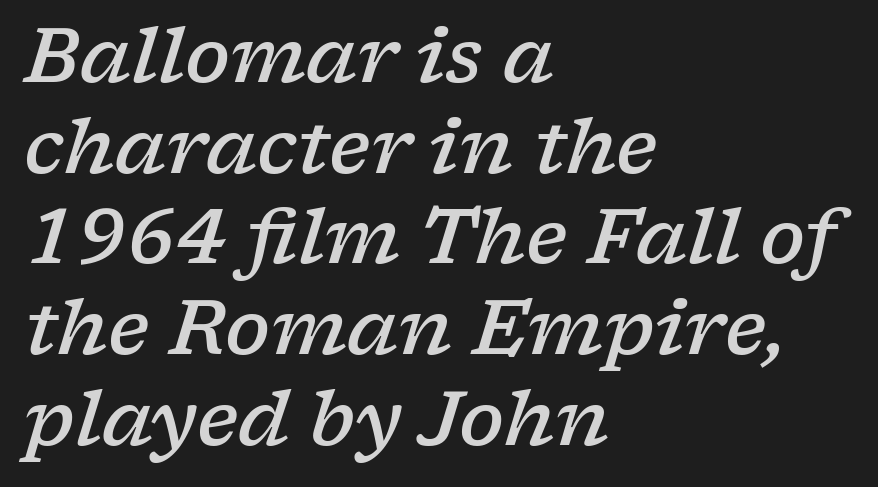
{"serif": "yes", "italic": "yes", "lean": "right", "slant_degrees": 17, "bold": "semi", "weight": "semibold", "width": "wide", "stroke_contrast": "low", "x_height": "medium", "monospaced": "no", "underline": "no", "align": "left", "line_spacing_ratio": 1.21, "letter_spacing": "normal", "letter_spacing_em": 0.0, "glyph_px": 75}
